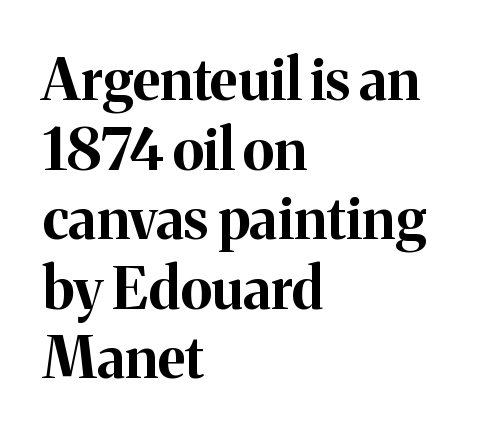
The letters advance in unequal steps, a hallmark of proportional type. Old-style or modern, the face here clearly has serifs. The typesetter chose a ragged-right arrangement here. This is heavy type, rendered in bold. The baseline area is clear. Italic: no, the glyphs are upright roman.
